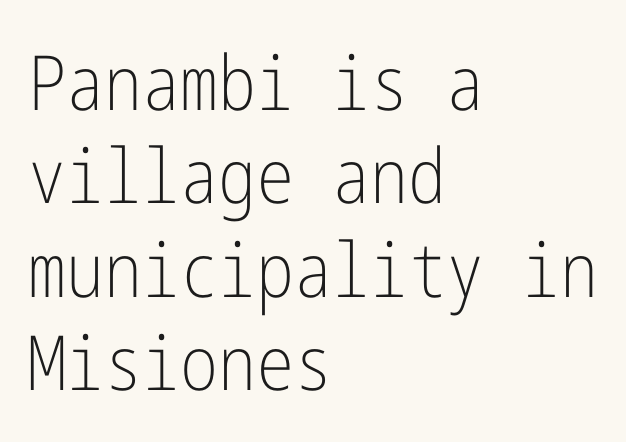
{"serif": "no", "italic": "no", "bold": "no", "weight": "light", "width": "condensed", "stroke_contrast": "low", "x_height": "medium", "underline": "no", "align": "left", "line_spacing_ratio": 1.23, "letter_spacing": "normal", "letter_spacing_em": 0.0, "glyph_px": 76}
